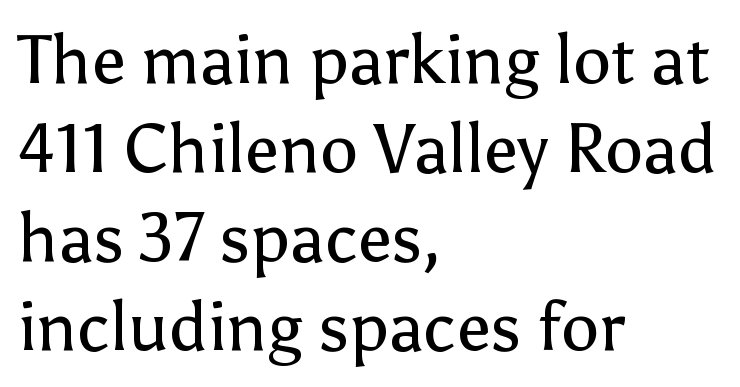
The specimen omits any rule beneath the text block's lines. Type style note: lacks serifs. Casual observation: everything's shoved over to the left. Vertical strokes here are truly vertical. The rendering uses natural spacing where letterforms have individual widths.
